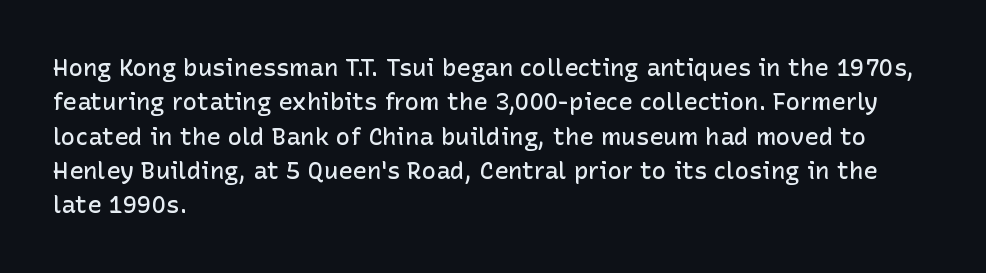
{"italic": "no", "bold": "semi", "underline": "no", "align": "left", "line_spacing": "normal", "line_spacing_ratio": 1.43, "letter_spacing": "normal", "letter_spacing_em": 0.0, "glyph_px": 24}
